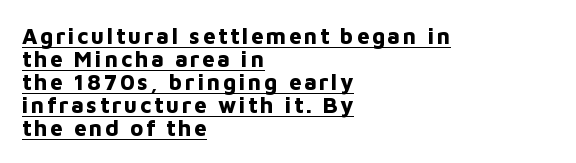
{"italic": "no", "bold": "yes", "underline": "yes", "align": "left", "line_spacing": "tight", "line_spacing_ratio": 1.04, "glyph_px": 22}
